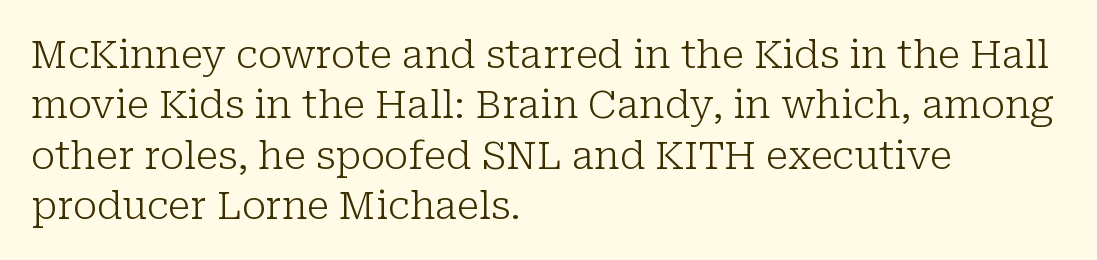
The image shows 39 px light serif type, upright; set left-aligned, normal line spacing (1.29x), normal letter spacing, not underlined; low stroke contrast and a medium x-height.
